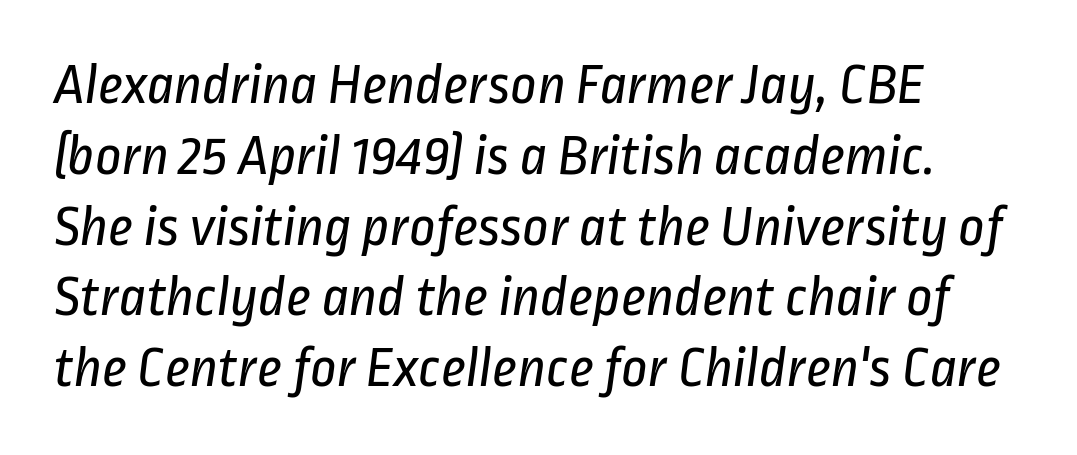
This sample has the flowing, uneven cadence of proportional lettering. The characters are drawn with everyday or finer stroke widths. The space beneath each line is pristine and unruled. If you drew a ruler down the left edge, every line would touch it. The face used here is rendered with its standard letterfit. Nothing sits at the stroke ends, so this counts as sans-serif.
